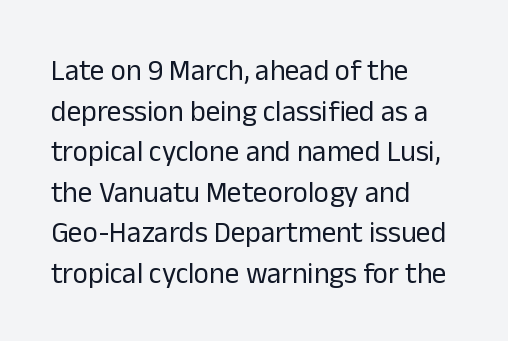
No word sits above an underline. The typography opts for an upright posture over an oblique one. Examine the stroke ends and you'll find no serifs. Summary of vertical rhythm: regular, with standard interline spacing. Stroke mass is kept to a normal reading level or below.
